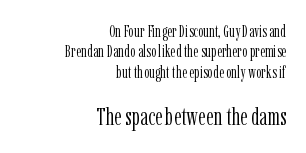
The image shows 25 px text type, upright; set right-aligned, line spacing 1.2x, normal letter spacing, not underlined; the second (bottom) block is 1.47x larger.
